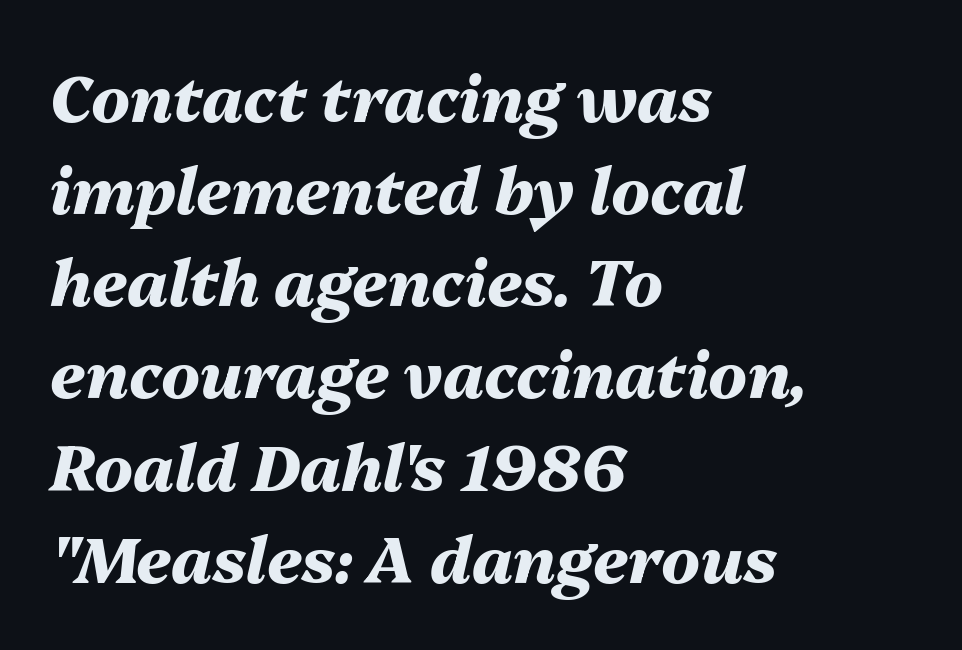
The image shows 64 px heavy type, italic (leaning right); set left-aligned, normal line spacing (1.44x), normal letter spacing, not underlined; medium stroke contrast and a medium x-height.
